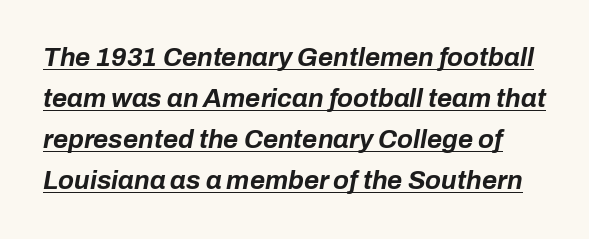
The image shows 26 px bold type, italic (leaning right); set normal line spacing (1.58x), normal letter spacing, underlined.
